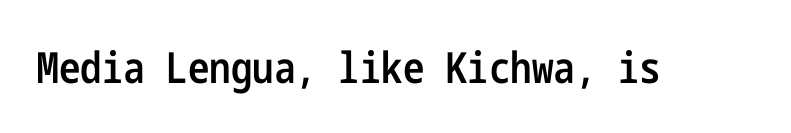
Bold? Not quite — semibold, heavier than regular but stopping short. In terms of posture, this sample is upright. Tracking value appears to be zero — textbook default spacing. The font family rendered here belongs to the sans-serif group.
